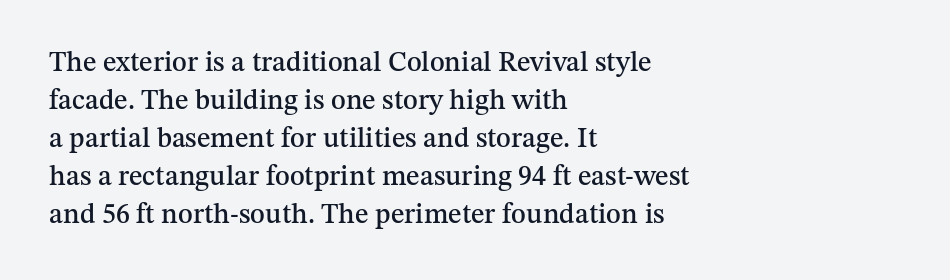
Each word holds together tightly as a unit, with standard inter-letter gaps. The rendering anchors every line to the left-hand side. The passage shown is not underscored anywhere. Ascenders rise straight up at ninety degrees. The glyphs in this specimen are seriffed. Is this a fixed-width face? No — the glyphs have proportional, varying widths.
